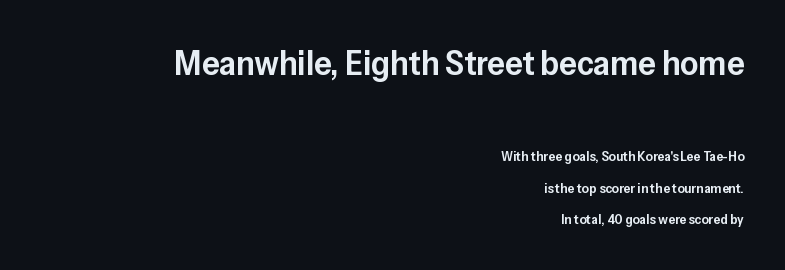
The image shows 35 px semibold sans-serif type, upright; set right-aligned, loose line spacing (2.24x), normal letter spacing, not underlined; the first (top) block is 2.5x larger; low stroke contrast and a medium x-height.
